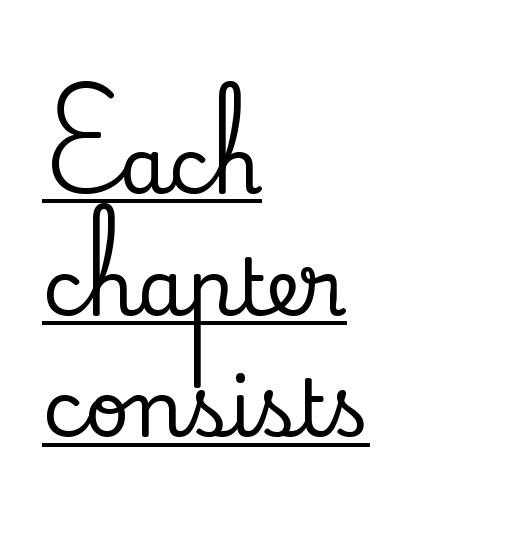
The space between consecutive lines is moderate. In terms of letterform style, serifs are clearly present. Spacing between characters is what you'd get straight out of the box. Descenders here cross a horizontal rule under the line. Rendered with straight, roman letterforms. All the whitespace from short lines collects on the right.
